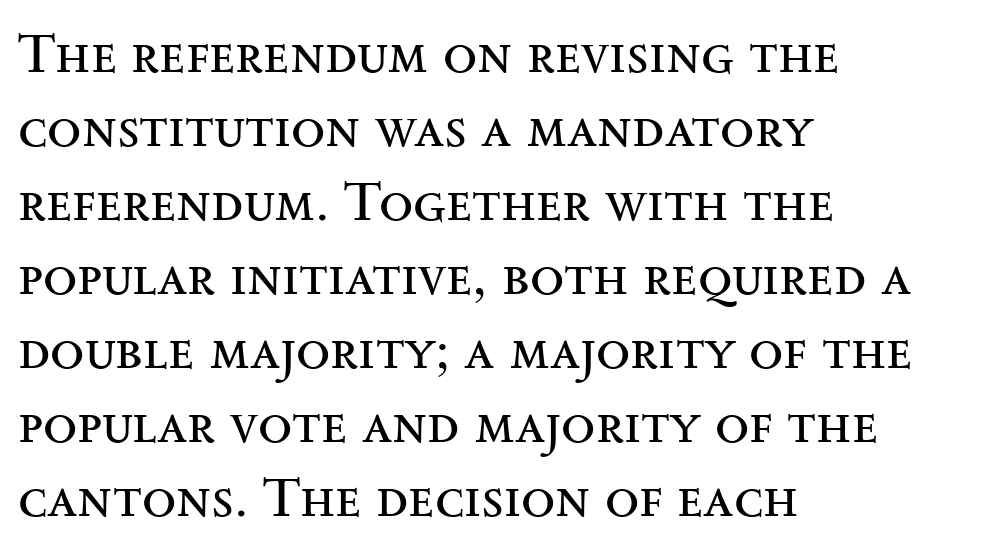
{"serif": "yes", "italic": "no", "bold": "no", "weight": "regular", "width": "wide", "stroke_contrast": "medium", "x_height": "small", "monospaced": "no", "underline": "no", "align": "left", "line_spacing": "normal", "line_spacing_ratio": 1.32, "letter_spacing": "normal", "letter_spacing_em": 0.0, "glyph_px": 56}
